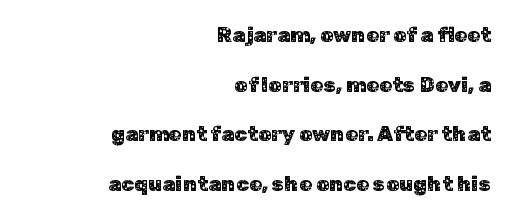
The image shows 21 px text type, upright; set right-aligned, loose line spacing (2.36x), normal letter spacing, not underlined.
